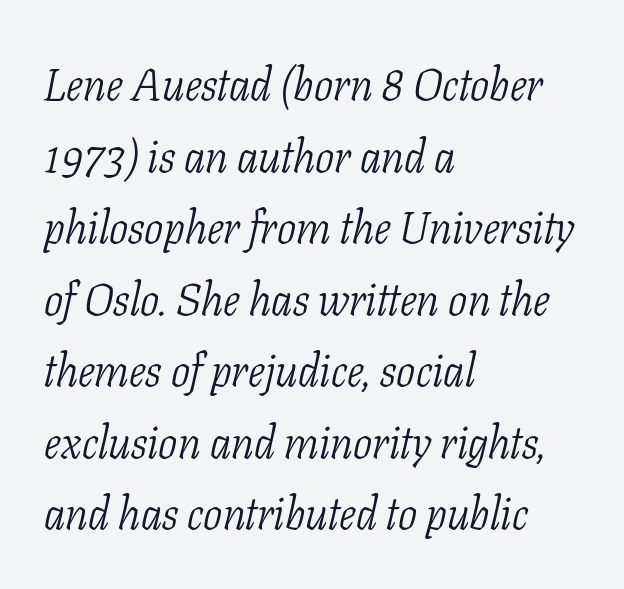
Q: Is the text bold? A: No.
Q: Is the text italic (slanted)? A: Yes, it leans right by about 11 degrees.
Q: Is the typeface a serif or a sans-serif typeface? A: Serif.
Q: Is the text underlined? A: No.
Q: How is the paragraph aligned? A: Left-aligned.
Q: Is the spacing between letters normal or unusually wide? A: Normal.
Q: Is the spacing between lines tight, normal or loose? A: Normal.
Q: Width (condensed, normal, or wide)? A: Condensed.
Q: Stroke contrast? A: Low.
Q: x-height? A: Medium.
Q: Monospaced? A: No.
